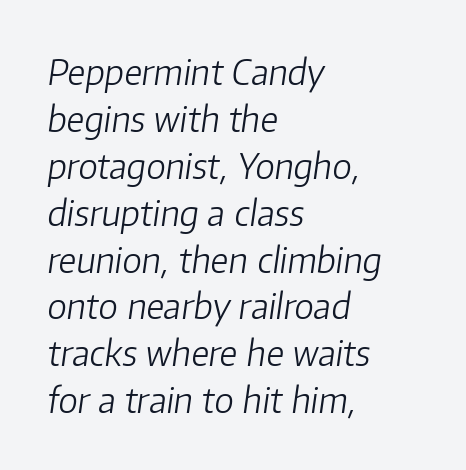
Q: Is the text bold? A: No.
Q: Is the text italic (slanted)? A: Yes, it leans right by about 8 degrees.
Q: Is the text underlined? A: No.
Q: How is the paragraph aligned? A: Left-aligned.
Q: Is the spacing between letters normal or unusually wide? A: Normal.
Q: Is the spacing between lines tight, normal or loose? A: Normal.
Q: Width (condensed, normal, or wide)? A: Normal.
Q: Stroke contrast? A: Low.
Q: x-height? A: Medium.
Q: Monospaced? A: No.
